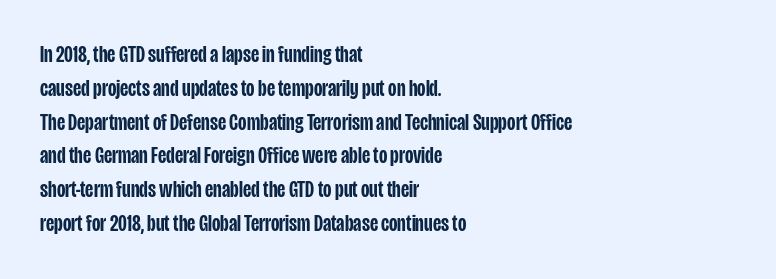
Q: Is the text bold? A: Semi-bold.
Q: Is the text italic (slanted)? A: No, it is upright.
Q: Is the text underlined? A: No.
Q: How is the paragraph aligned? A: Left-aligned.
Q: Is the spacing between letters normal or unusually wide? A: Normal.
Q: Is the spacing between lines tight, normal or loose? A: Normal.
